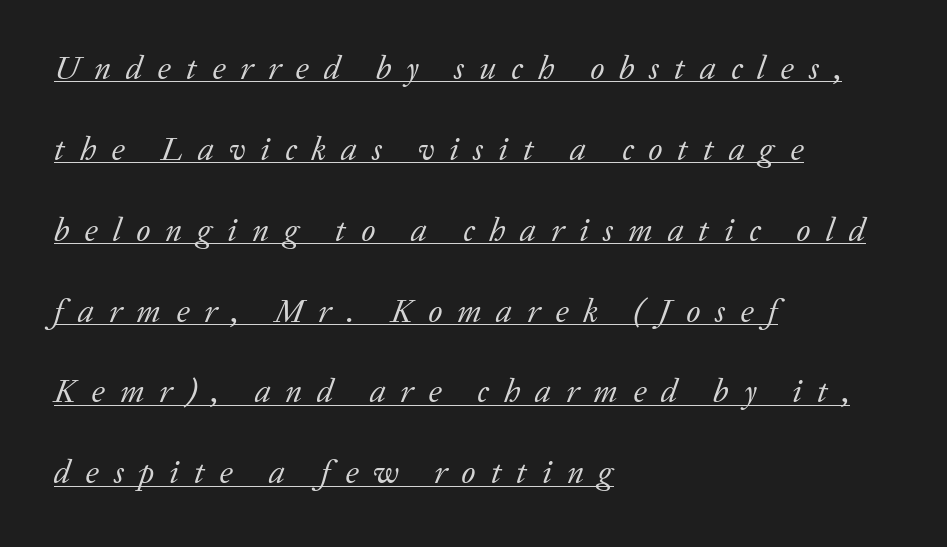
The image shows 33 px regular-weight serif type, italic (leaning right); set left-aligned, loose line spacing (2.45x), unusually wide letter spacing (+0.45 em), underlined; low stroke contrast and a medium x-height.
